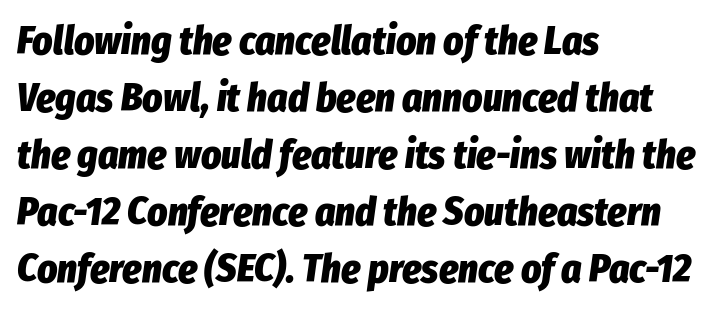
The image shows 39 px heavy, condensed type, italic (leaning right); set left-aligned, normal line spacing (1.46x), normal letter spacing, not underlined; low stroke contrast and a medium x-height.
